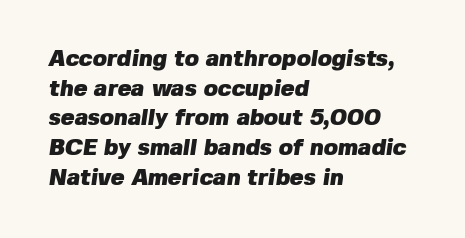
Plain, unruled lines of type. What weight is shown? A full bold with thick strokes. Rows of type keep a routine distance in the vertical direction. Students, note that the glyphs here touch the page at normal intervals. In CSS terms this would be text-align: left.
